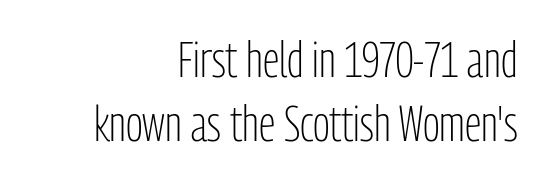
Q: Is the text bold? A: No.
Q: Is the text italic (slanted)? A: No, it is upright.
Q: Is the typeface a serif or a sans-serif typeface? A: Sans-serif.
Q: Is the text underlined? A: No.
Q: How is the paragraph aligned? A: Right-aligned.
Q: Is the spacing between letters normal or unusually wide? A: Normal.
Q: Is the spacing between lines tight, normal or loose? A: Normal.
Q: Width (condensed, normal, or wide)? A: Condensed.
Q: Stroke contrast? A: Low.
Q: x-height? A: Medium.
Q: Monospaced? A: No.
